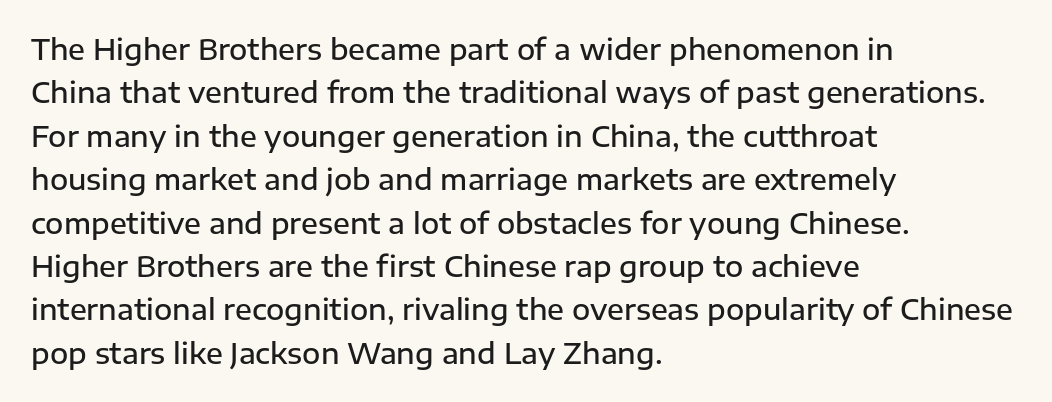
This sample uses an upright cut, with every glyph sitting square on the baseline. Regular leading. Proportional: the letters do not fall into vertical columns. Its strokes are somewhat broadened, the hallmark of semibold type.
